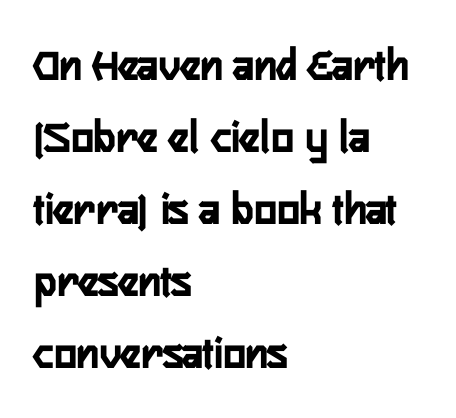
Q: Is the text italic (slanted)? A: No, it is upright.
Q: Is the typeface a serif or a sans-serif typeface? A: Sans-serif.
Q: Is the text underlined? A: No.
Q: How is the paragraph aligned? A: Left-aligned.
Q: Is the spacing between letters normal or unusually wide? A: Normal.
Q: Is the spacing between lines tight, normal or loose? A: Normal.
Q: Width (condensed, normal, or wide)? A: Condensed.
Q: Stroke contrast? A: Low.
Q: x-height? A: Medium.
Q: Monospaced? A: No.
